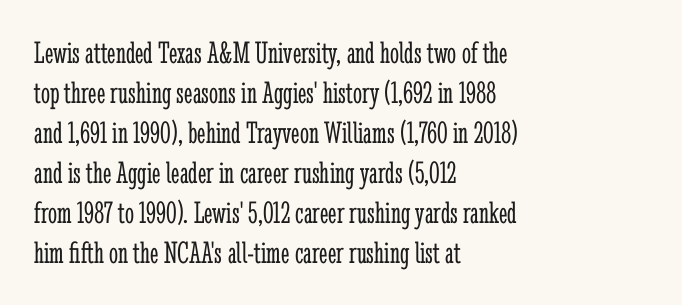
{"serif": "yes", "italic": "no", "bold": "no", "weight": "light", "width": "condensed", "stroke_contrast": "low", "x_height": "medium", "monospaced": "no", "underline": "no", "align": "left", "line_spacing": "normal", "line_spacing_ratio": 1.25, "letter_spacing": "normal", "letter_spacing_em": 0.0, "glyph_px": 32}
